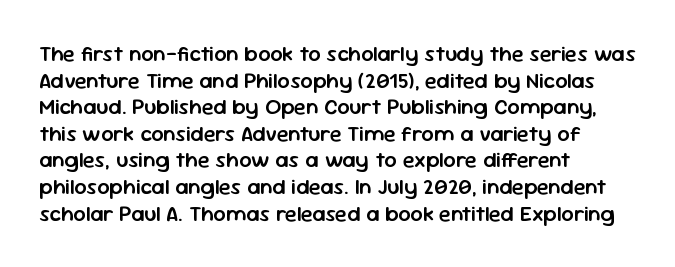
No word sits above an underline. The setting favours the left margin, as ordinary paragraphs usually do. This is the in-between weight designers call semibold or demi. This is the regular roman posture of the typeface. Observe the ordinary spacing: letters are neighbours, not strangers.
